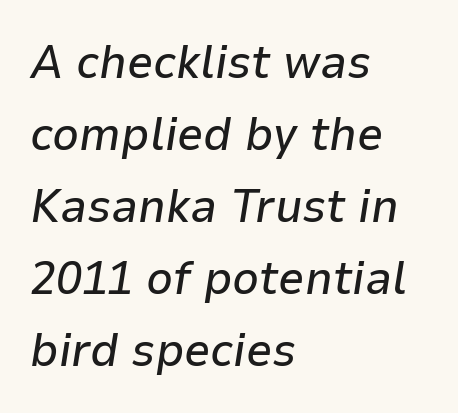
{"italic": "yes", "lean": "right", "slant_degrees": 9, "width": "normal", "stroke_contrast": "low", "x_height": "medium", "monospaced": "no", "underline": "no", "align": "left", "line_spacing": "normal", "line_spacing_ratio": 1.53, "letter_spacing": "normal", "letter_spacing_em": 0.0, "glyph_px": 47}
